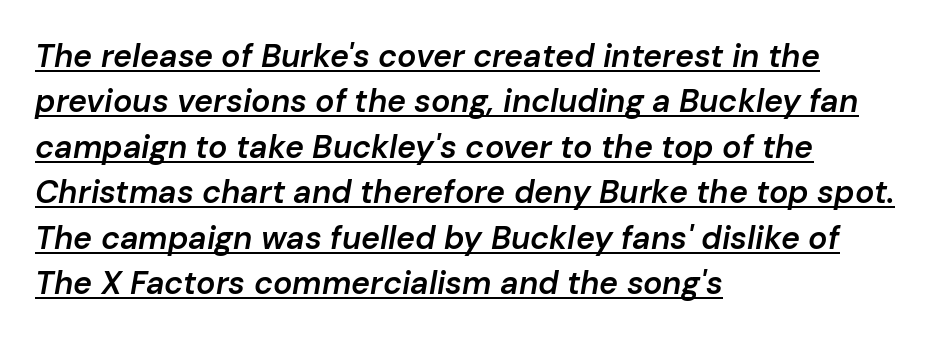
The ragged edge is on the right, which tells us the setting is flush left. The glyphs are accompanied by a horizontal stroke just below them. The lettering tilts uniformly, giving the passage an italic look. A bit beefed up — I'd call it semibold rather than bold. Summary of vertical rhythm: regular, with standard interline spacing.
